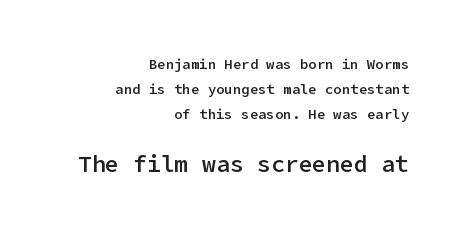
Each line ends at the same right margin while the left side varies. Beneath every word, the page is bare. Each word holds together tightly as a unit, with standard inter-letter gaps. Compare the two chunks: the lower has the greater cap height. The lettering holds an erect, upright posture throughout. These lines carry some extra weight — a demibold, not a full bold.
